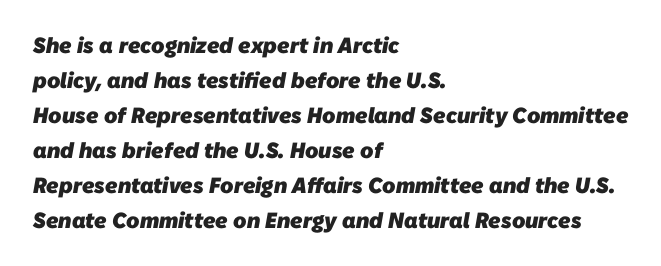
{"bold": "yes", "underline": "no", "align": "left", "line_spacing": "normal", "line_spacing_ratio": 1.59, "letter_spacing": "normal", "letter_spacing_em": 0.0, "glyph_px": 22}
